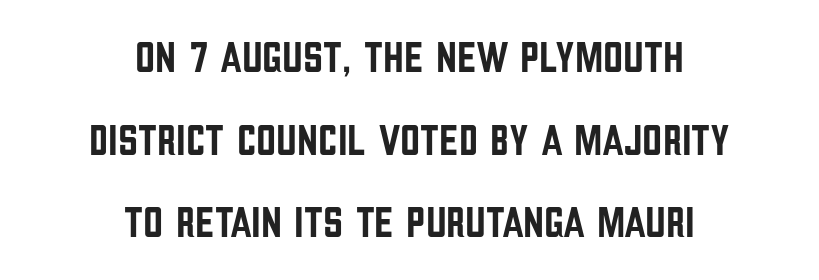
Q: Is the text italic (slanted)? A: No, it is upright.
Q: Is the typeface a serif or a sans-serif typeface? A: Sans-serif.
Q: Is the text underlined? A: No.
Q: How is the paragraph aligned? A: Centered.
Q: Is the spacing between letters normal or unusually wide? A: Normal.
Q: Width (condensed, normal, or wide)? A: Condensed.
Q: Stroke contrast? A: Low.
Q: x-height? A: Large.
Q: Monospaced? A: No.
